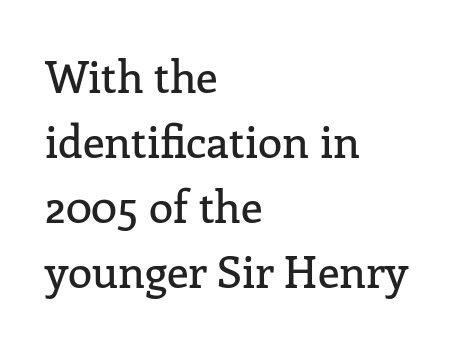
The image shows 44 px serif type, upright; set left-aligned, normal line spacing (1.48x), normal letter spacing, not underlined; low stroke contrast and a medium x-height.
